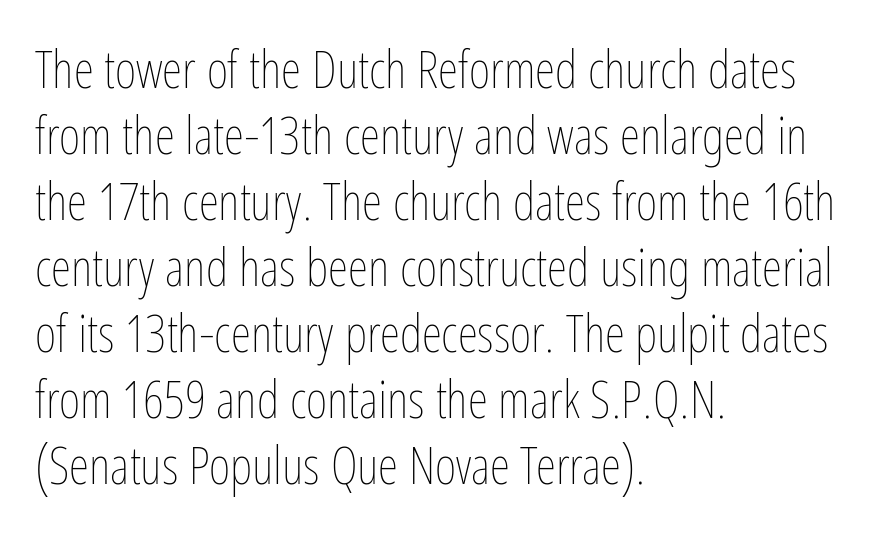
Q: Is the text bold? A: No.
Q: Is the text italic (slanted)? A: No, it is upright.
Q: Is the text underlined? A: No.
Q: How is the paragraph aligned? A: Left-aligned.
Q: Is the spacing between letters normal or unusually wide? A: Normal.
Q: Is the spacing between lines tight, normal or loose? A: Normal.
Q: Width (condensed, normal, or wide)? A: Condensed.
Q: Stroke contrast? A: Low.
Q: x-height? A: Medium.
Q: Monospaced? A: No.
